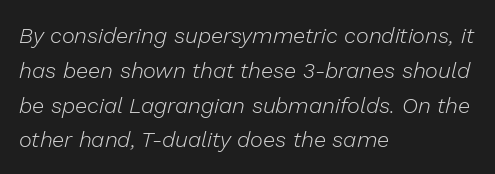
The image shows 22 px text type, italic (leaning right); set left-aligned, normal line spacing (1.58x), normal letter spacing, not underlined.
